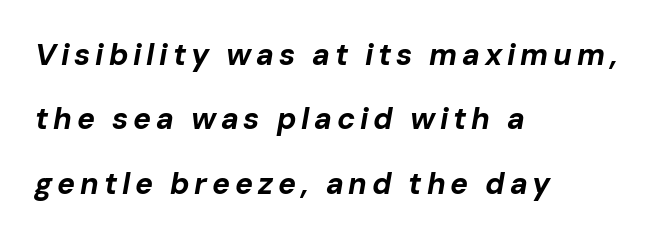
{"italic": "yes", "lean": "right", "slant_degrees": 10, "bold": "yes", "weight": "bold", "width": "normal", "stroke_contrast": "low", "x_height": "medium", "monospaced": "no", "underline": "no", "align": "left", "line_spacing": "loose", "line_spacing_ratio": 2.15, "glyph_px": 30}
